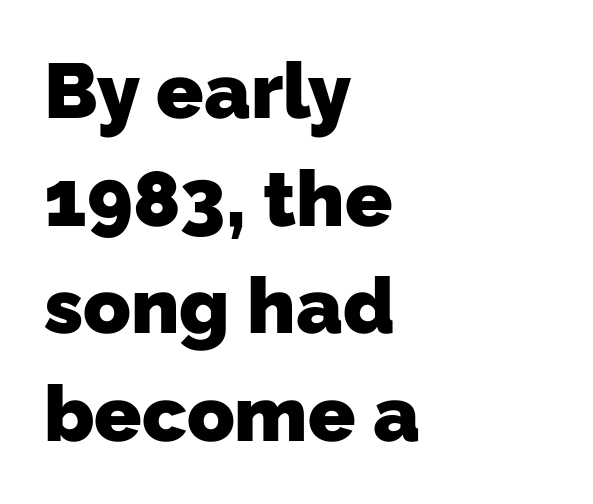
{"serif": "no", "bold": "yes", "weight": "heavy", "width": "normal", "stroke_contrast": "low", "x_height": "medium", "monospaced": "no", "underline": "no", "align": "left", "line_spacing": "normal", "line_spacing_ratio": 1.38, "letter_spacing": "normal", "letter_spacing_em": 0.0, "glyph_px": 78}
